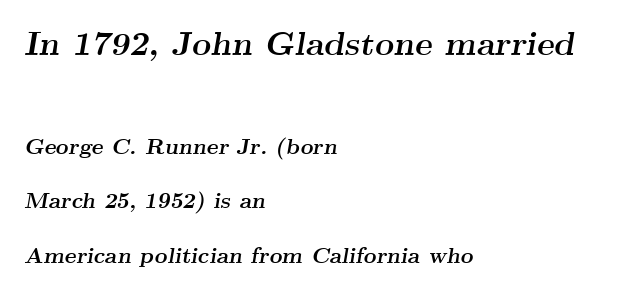
{"serif": "yes", "italic": "yes", "lean": "right", "slant_degrees": 9, "bold": "yes", "weight": "semibold", "width": "wide", "stroke_contrast": "medium", "x_height": "small", "monospaced": "no", "underline": "no", "align": "left", "line_spacing": "loose", "line_spacing_ratio": 2.49, "letter_spacing": "normal", "letter_spacing_em": 0.0, "larger_block": "first", "size_ratio": 1.5, "glyph_px": 33}
